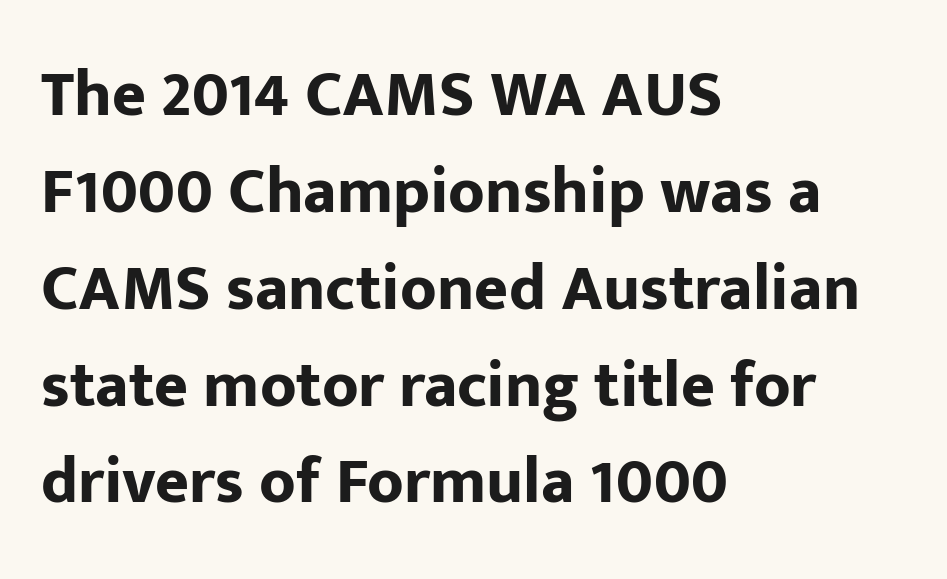
Q: Is the text bold? A: Yes.
Q: Is the text italic (slanted)? A: No, it is upright.
Q: Is the typeface a serif or a sans-serif typeface? A: Sans-serif.
Q: Is the text underlined? A: No.
Q: How is the paragraph aligned? A: Left-aligned.
Q: Is the spacing between letters normal or unusually wide? A: Normal.
Q: Is the spacing between lines tight, normal or loose? A: Normal.
Q: Width (condensed, normal, or wide)? A: Normal.
Q: Stroke contrast? A: Low.
Q: x-height? A: Medium.
Q: Monospaced? A: No.
